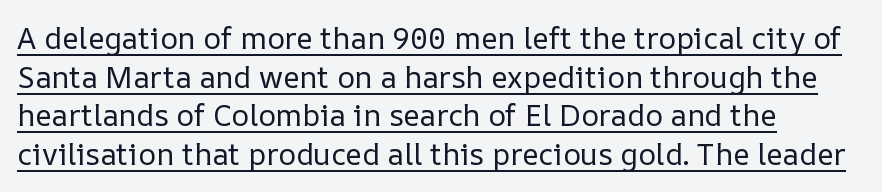
Q: Is the text bold? A: No.
Q: Is the text italic (slanted)? A: No, it is upright.
Q: Is the text underlined? A: Yes.
Q: How is the paragraph aligned? A: Left-aligned.
Q: Is the spacing between letters normal or unusually wide? A: Normal.
Q: Is the spacing between lines tight, normal or loose? A: Normal.
Q: Width (condensed, normal, or wide)? A: Normal.
Q: Stroke contrast? A: Low.
Q: x-height? A: Medium.
Q: Monospaced? A: No.
